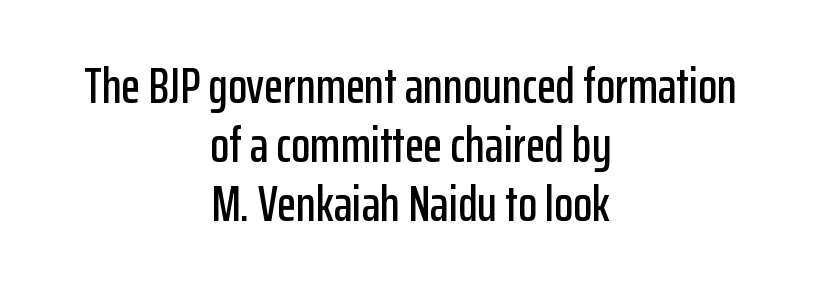
The lettering holds an erect, upright posture throughout. Think of a printed novel: that variable character pitch is what you see here. The rag falls on both sides of this text block equally. The string is rendered with underlining switched off.
